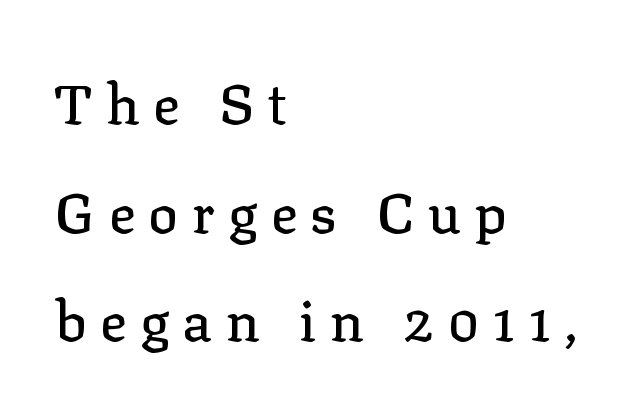
How are the letters spaced? Widely, with obvious added tracking. Think of a printed novel: that variable character pitch is what you see here. The specimen omits any rule beneath the text block's lines. Does the type have serifs? Yes, each stem ends in a small foot.
